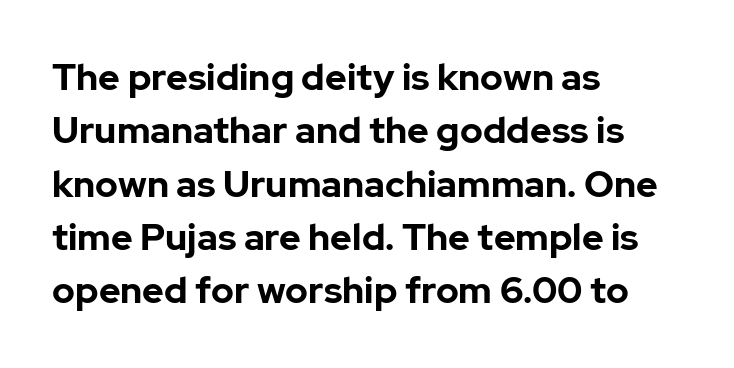
The face used here has the dense, thick strokes of a bold. Check under the words: just untouched page. Caption: multi-line text, flush left, ragged right. The face used here is rendered with its standard letterfit. Spacing verdict: proportional, widths tailored to each character.
